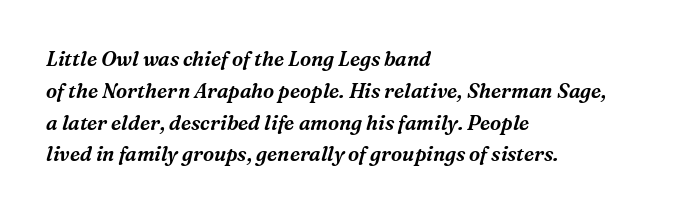
The image shows 20 px text type, italic (leaning right); set left-aligned, normal line spacing (1.59x), normal letter spacing, not underlined.
